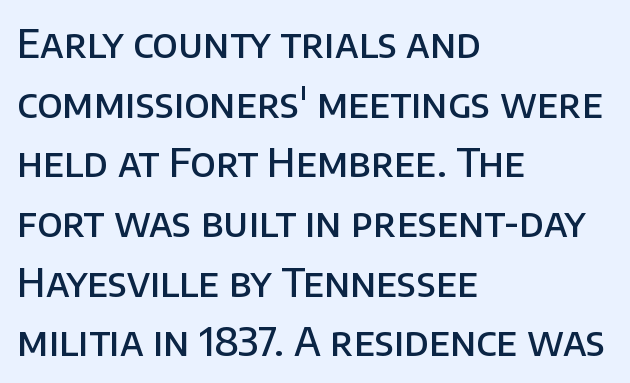
Q: Is the text bold? A: Semi-bold.
Q: Is the text italic (slanted)? A: No, it is upright.
Q: Is the typeface a serif or a sans-serif typeface? A: Sans-serif.
Q: Is the text underlined? A: No.
Q: How is the paragraph aligned? A: Left-aligned.
Q: Is the spacing between letters normal or unusually wide? A: Normal.
Q: Is the spacing between lines tight, normal or loose? A: Normal.
Q: Width (condensed, normal, or wide)? A: Normal.
Q: Stroke contrast? A: Low.
Q: x-height? A: Large.
Q: Monospaced? A: No.
